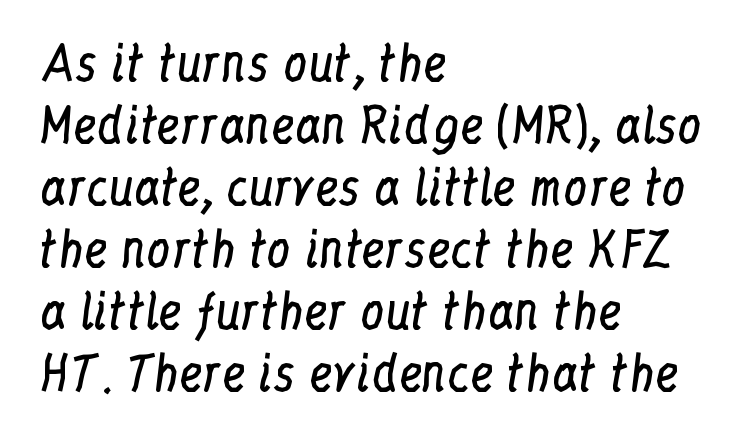
The image shows 48 px regular-weight, condensed serif type; set left-aligned, normal line spacing (1.29x), normal letter spacing, not underlined; low stroke contrast and a medium x-height.
